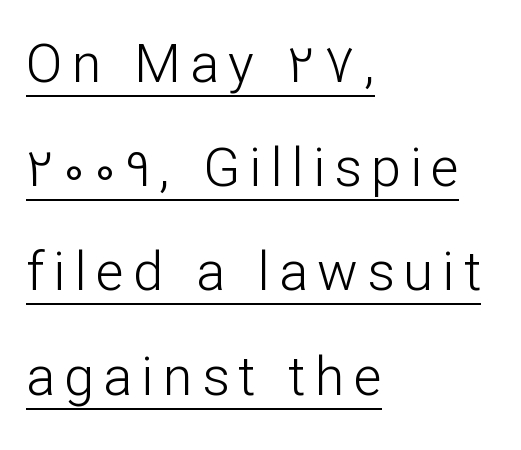
Grotesque or geometric, the face here clearly has no serifs. Like a heading marked for emphasis, these lines bear an underscore. Note the varied advance widths — an 'i' is clearly narrower than an 'm'. Quick note: interline space is abundant. Style check: upright. The paragraph shown leans on its left margin.
